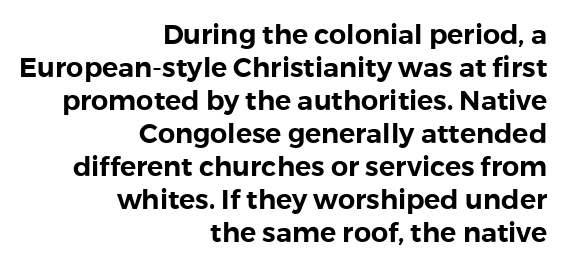
The image shows 27 px text type, upright; set right-aligned, line spacing 1.22x, normal letter spacing, not underlined.
